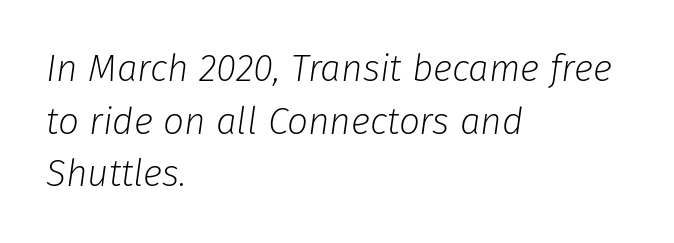
Q: Is the text bold? A: No.
Q: Is the text italic (slanted)? A: Yes, it leans right by about 8 degrees.
Q: Is the text underlined? A: No.
Q: How is the paragraph aligned? A: Left-aligned.
Q: Is the spacing between letters normal or unusually wide? A: Normal.
Q: Is the spacing between lines tight, normal or loose? A: Normal.
Q: Width (condensed, normal, or wide)? A: Normal.
Q: Stroke contrast? A: Low.
Q: x-height? A: Medium.
Q: Monospaced? A: No.
